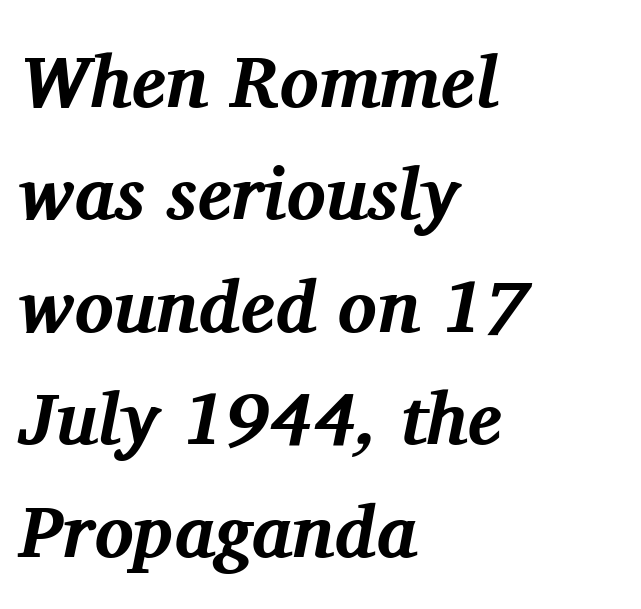
Q: Is the text bold? A: Yes.
Q: Is the text italic (slanted)? A: Yes, it leans right by about 11 degrees.
Q: Is the typeface a serif or a sans-serif typeface? A: Serif.
Q: Is the text underlined? A: No.
Q: How is the paragraph aligned? A: Left-aligned.
Q: Is the spacing between letters normal or unusually wide? A: Normal.
Q: Is the spacing between lines tight, normal or loose? A: Normal.
Q: Width (condensed, normal, or wide)? A: Normal.
Q: Stroke contrast? A: Medium.
Q: x-height? A: Medium.
Q: Monospaced? A: No.
